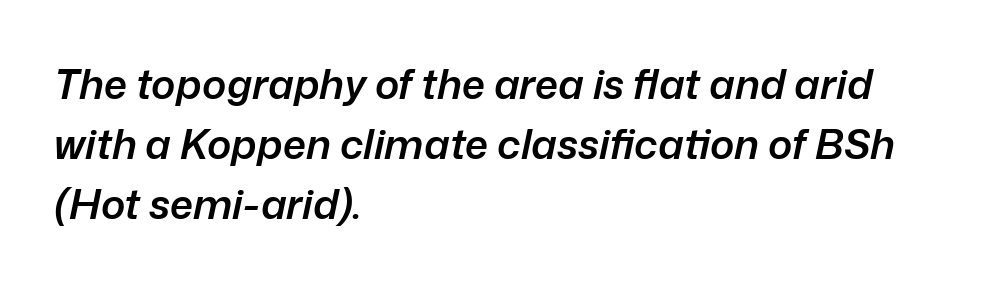
The image shows 41 px semibold type, italic (leaning right); set left-aligned, normal line spacing (1.46x), normal letter spacing, not underlined; low stroke contrast and a medium x-height.
